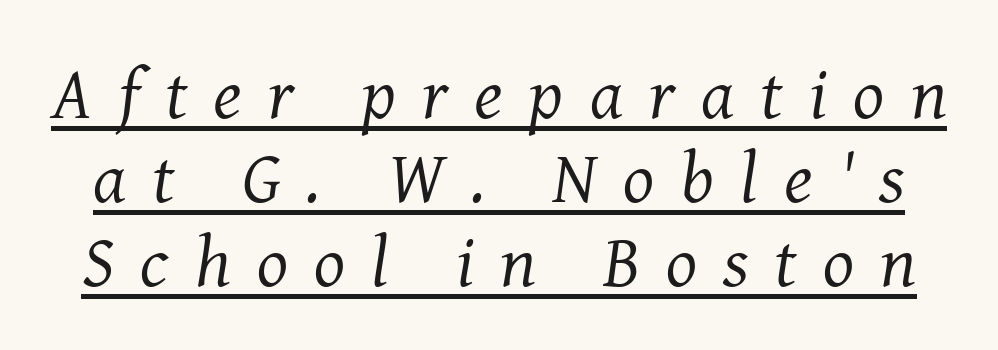
The image shows 73 px regular-weight serif type, italic (leaning right); set tight line spacing (1.15x), unusually wide letter spacing (+0.36 em), underlined; medium stroke contrast and a medium x-height.
